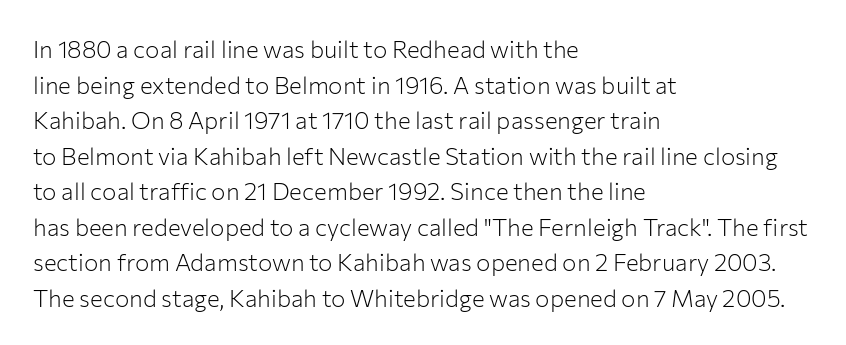
{"italic": "no", "bold": "no", "underline": "no", "align": "left", "line_spacing": "normal", "line_spacing_ratio": 1.48, "letter_spacing": "normal", "letter_spacing_em": 0.0, "glyph_px": 24}
